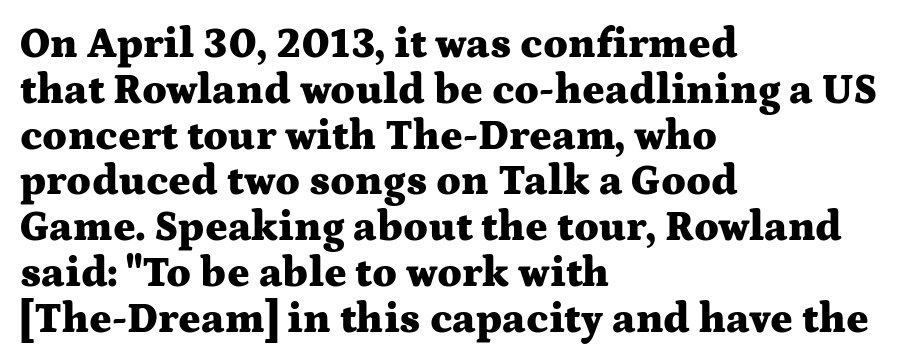
Notice how descenders almost collide with the ascenders below — that's tight leading. The typeface chosen for these lines features serifs. Note the varied advance widths — an 'i' is clearly narrower than an 'm'. Compared with an ordinary text face, these strokes are far heavier — a full bold. Vertical strokes here are truly vertical. Tracking here is standard; glyphs follow each other at the usual distance.
